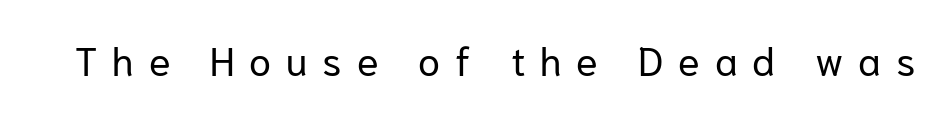
A typesetter would label this face a sans. The cut favours lightness, reaching ordinary text weight at its darkest. This is roman type, the default non-slanted kind. Here the glyphs are tracked loosely, breaking word shapes into spaced letters.
